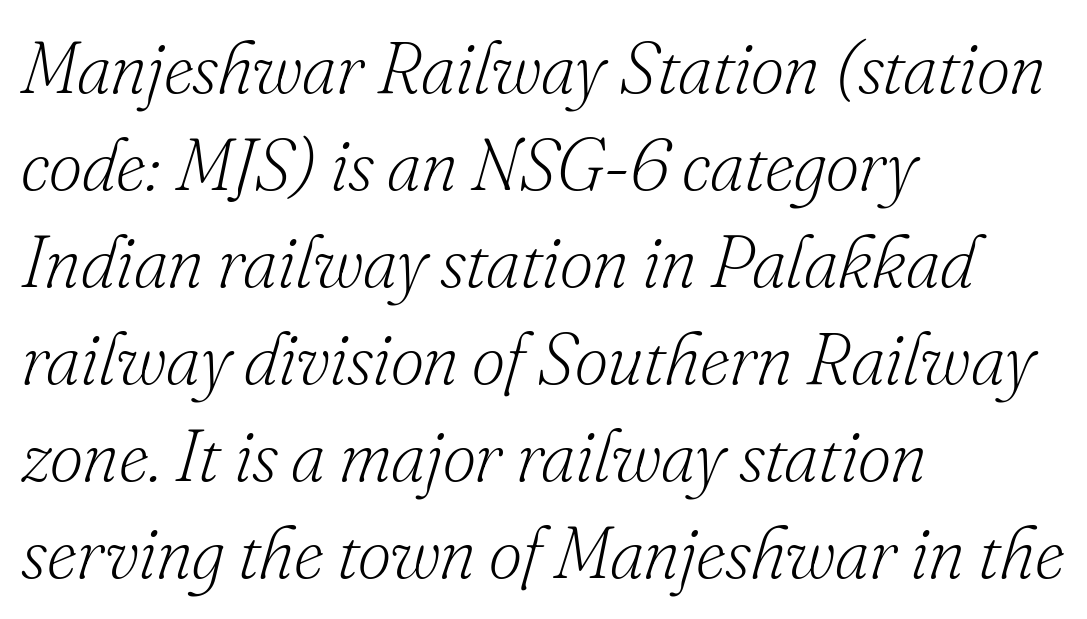
The image shows 73 px light serif type, italic (leaning right); set left-aligned, normal line spacing (1.33x), normal letter spacing, not underlined; low stroke contrast and a small x-height.
